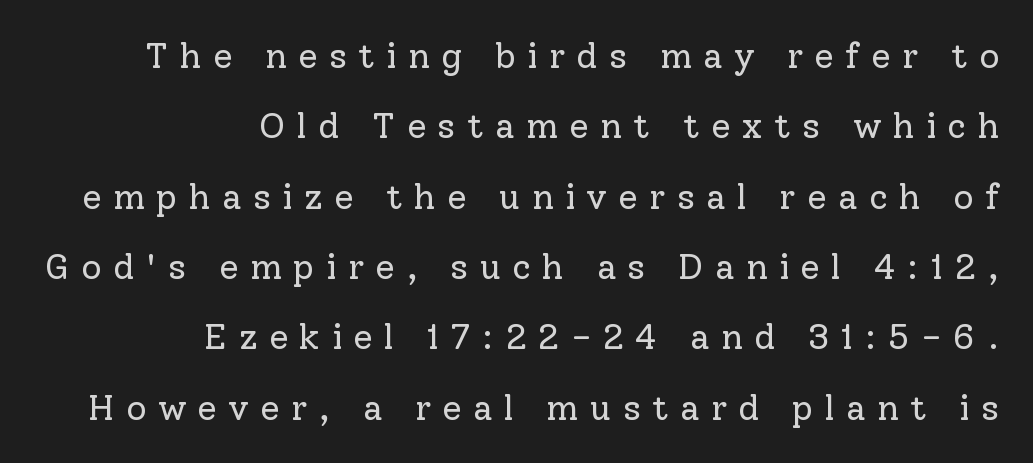
{"serif": "yes", "italic": "no", "bold": "no", "weight": "regular", "width": "normal", "stroke_contrast": "low", "x_height": "medium", "monospaced": "no", "underline": "no", "align": "right", "line_spacing": "loose", "line_spacing_ratio": 2.01, "letter_spacing": "wide", "letter_spacing_em": 0.33, "glyph_px": 35}
